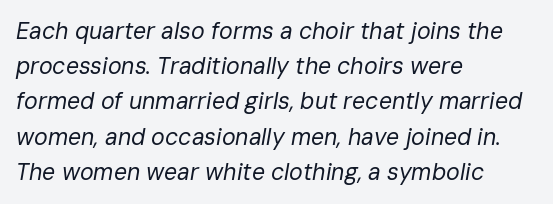
Q: Is the text bold? A: No.
Q: Is the text italic (slanted)? A: Yes, it leans right by about 10 degrees.
Q: Is the text underlined? A: No.
Q: How is the paragraph aligned? A: Left-aligned.
Q: Is the spacing between letters normal or unusually wide? A: Normal.
Q: Is the spacing between lines tight, normal or loose? A: Normal.
